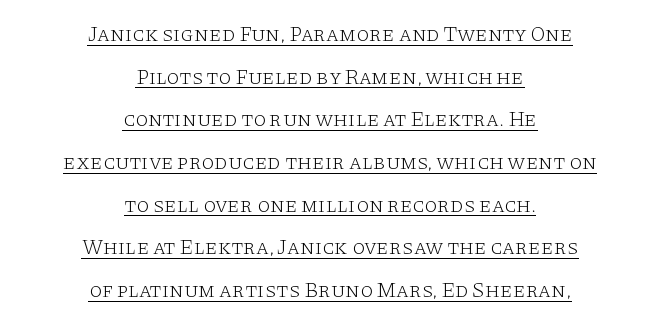
If you folded the block vertically in half, each line would mirror itself in length. Style check: upright. Stem width sits at or under what a default text font uses. Widely set lines give the paragraph a tall, airy silhouette.
